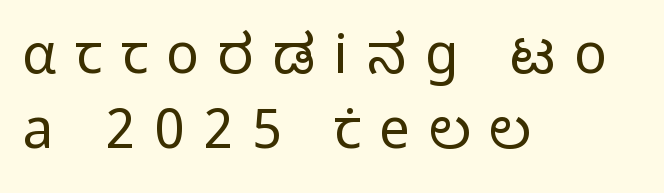
Q: Is the text bold? A: No.
Q: Is the text italic (slanted)? A: No, it is upright.
Q: Is the typeface a serif or a sans-serif typeface? A: Sans-serif.
Q: Is the text underlined? A: No.
Q: How is the paragraph aligned? A: Left-aligned.
Q: Is the spacing between letters normal or unusually wide? A: Unusually wide.
Q: Is the spacing between lines tight, normal or loose? A: Normal.
Q: Width (condensed, normal, or wide)? A: Normal.
Q: Stroke contrast? A: Low.
Q: x-height? A: Medium.
Q: Monospaced? A: No.
